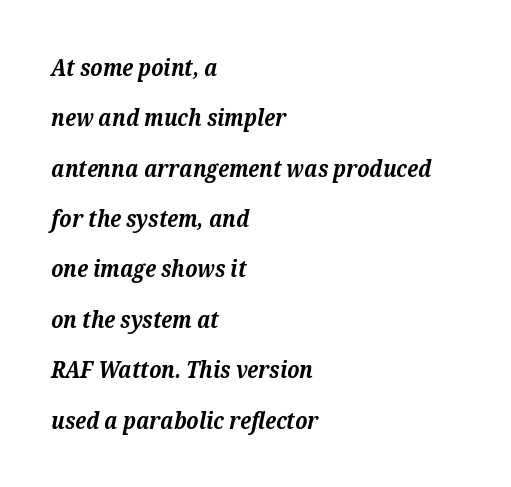
The image shows 23 px bold type, italic (leaning right); set left-aligned, loose line spacing (2.19x), normal letter spacing, not underlined.
